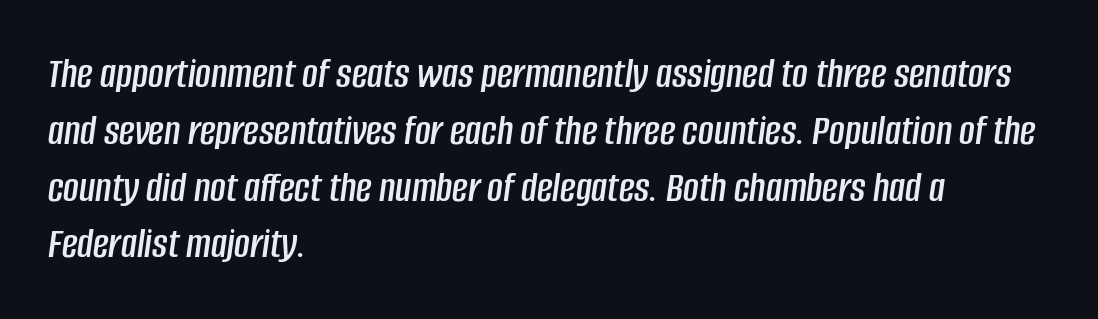
This sample uses plain, unmodified letter spacing. Layout note: lines flush left. Underlining? Definitely not there. Normally led — the rows are evenly, conventionally spaced. The passage shown leans; its letterforms are oblique. You could not count columns in this text — the font is proportionally spaced.
